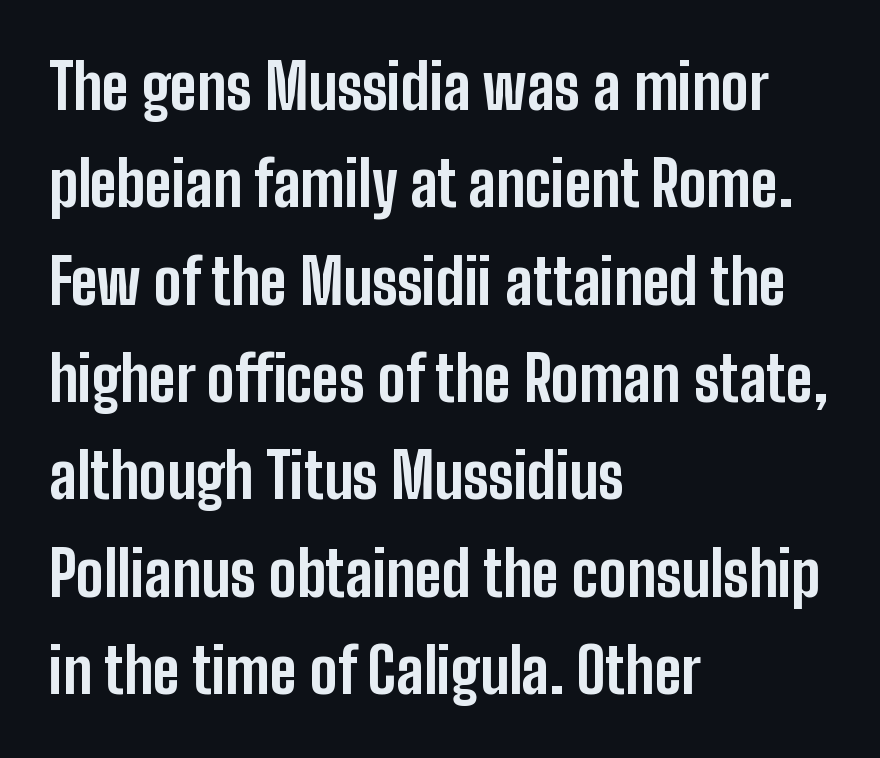
The image shows 62 px bold, condensed sans-serif type, upright; set left-aligned, normal line spacing (1.57x), normal letter spacing, not underlined; low stroke contrast and a medium x-height.
